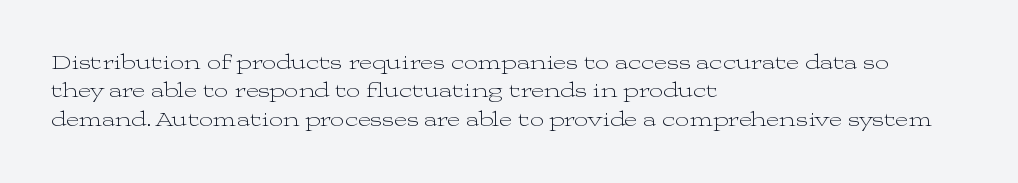
Q: Is the text bold? A: No.
Q: Is the text italic (slanted)? A: No, it is upright.
Q: Is the text underlined? A: No.
Q: How is the paragraph aligned? A: Left-aligned.
Q: Is the spacing between letters normal or unusually wide? A: Normal.
Q: Is the spacing between lines tight, normal or loose? A: Normal.
